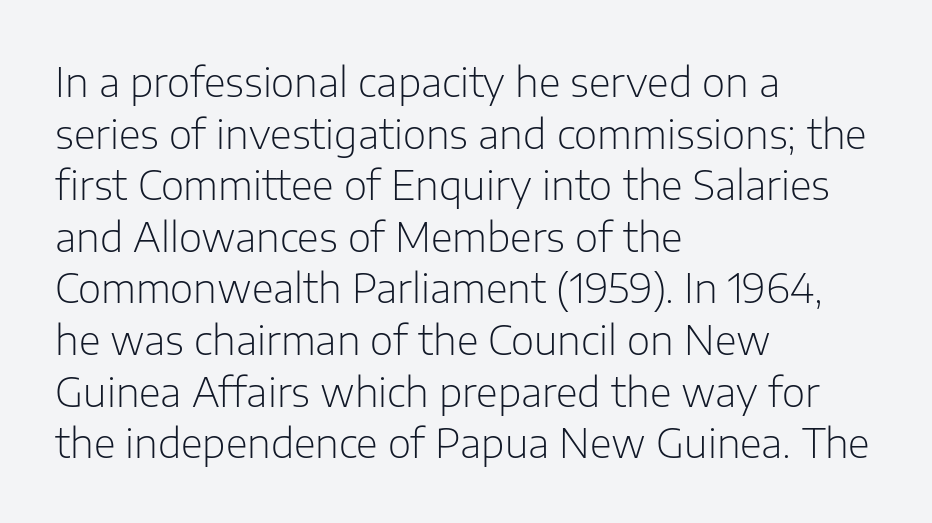
Regarding leading, the lines here are spaced in the standard way. Check the space under the baseline: it is left empty. Alignment: flush left. The text was rendered using a sans face with plain stroke endings.
